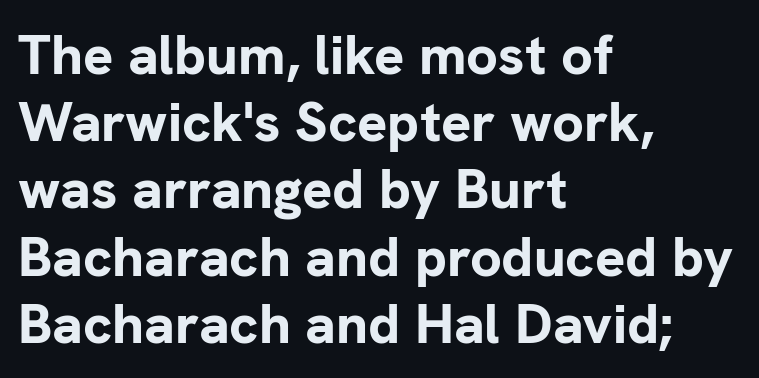
{"serif": "no", "italic": "no", "bold": "yes", "weight": "bold", "width": "normal", "stroke_contrast": "low", "x_height": "medium", "monospaced": "no", "underline": "no", "align": "left", "line_spacing_ratio": 1.2, "letter_spacing": "normal", "letter_spacing_em": 0.0, "glyph_px": 56}
